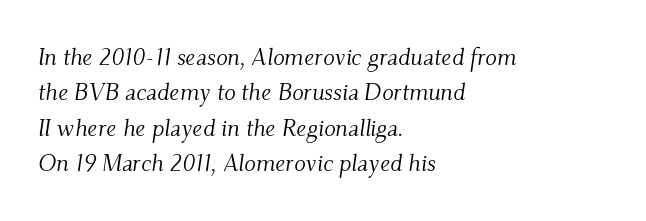
Q: Is the text bold? A: No.
Q: Is the text italic (slanted)? A: Yes, it leans right by about 9 degrees.
Q: Is the text underlined? A: No.
Q: How is the paragraph aligned? A: Left-aligned.
Q: Is the spacing between letters normal or unusually wide? A: Normal.
Q: Is the spacing between lines tight, normal or loose? A: Normal.
